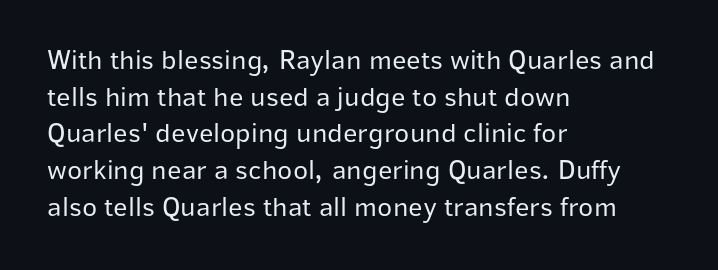
Characters follow at the spacing the type designer built in. Whoever set this chose a conventional vertical rhythm. No letter is thick-stroked: the sample isn't bold. The typeface chosen for these lines omits serifs. Where is the straight margin? On the left.
